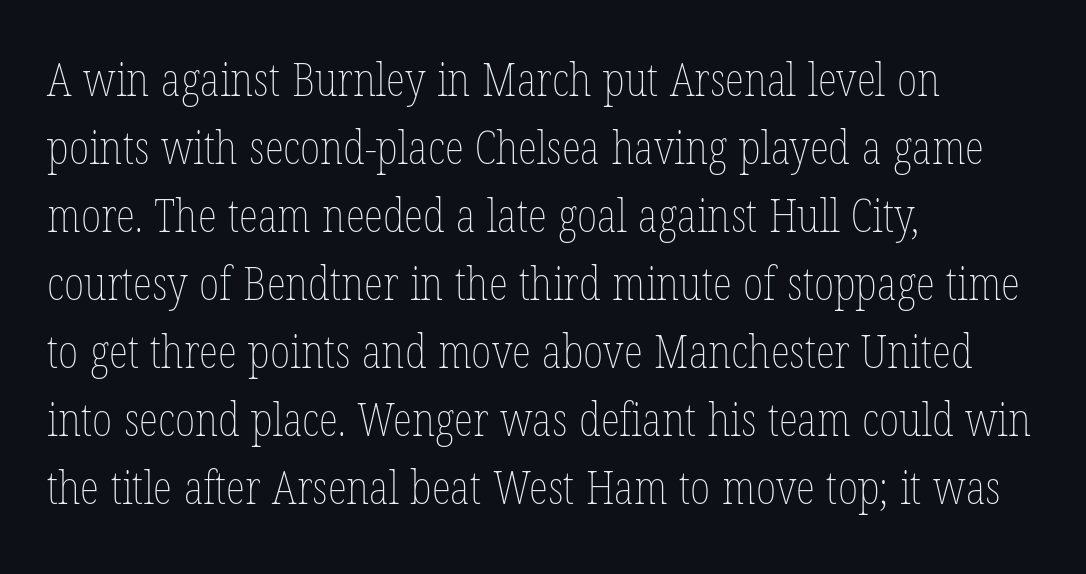
Q: Is the text bold? A: No.
Q: Is the text italic (slanted)? A: No, it is upright.
Q: Is the text underlined? A: No.
Q: How is the paragraph aligned? A: Left-aligned.
Q: Is the spacing between letters normal or unusually wide? A: Normal.
Q: Is the spacing between lines tight, normal or loose? A: Normal.
Q: Width (condensed, normal, or wide)? A: Condensed.
Q: Stroke contrast? A: Low.
Q: x-height? A: Medium.
Q: Monospaced? A: No.
